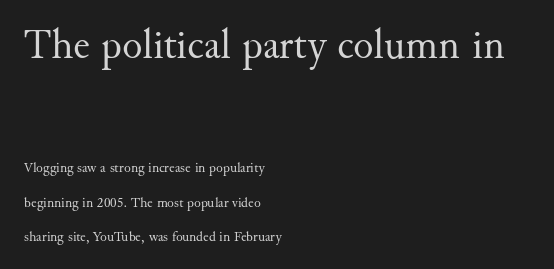
The image shows 42 px regular-weight serif type, upright; set left-aligned, loose line spacing (2.45x), normal letter spacing, not underlined; the first (top) block is 3.0x larger; medium stroke contrast and a small x-height.
